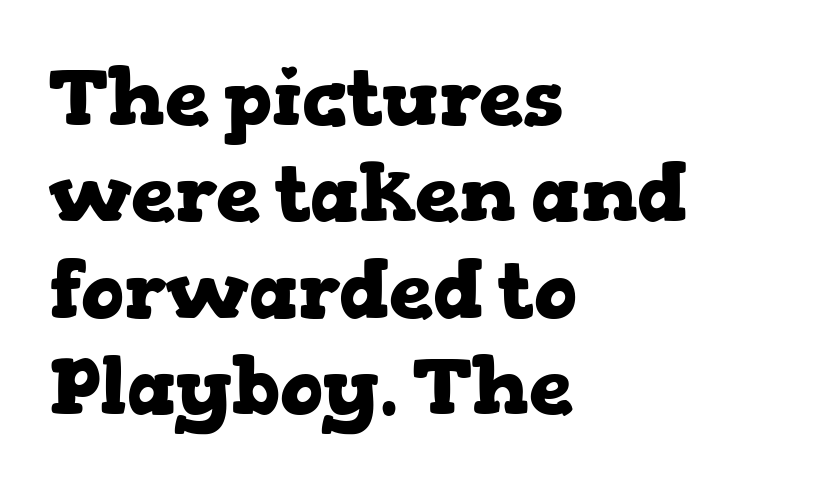
What kind of face is this? One with serifs. Any mark beneath the type? The region is blank. The rendering uses natural spacing where letterforms have individual widths. The lines are quadded left. This is the regular roman posture of the typeface.
